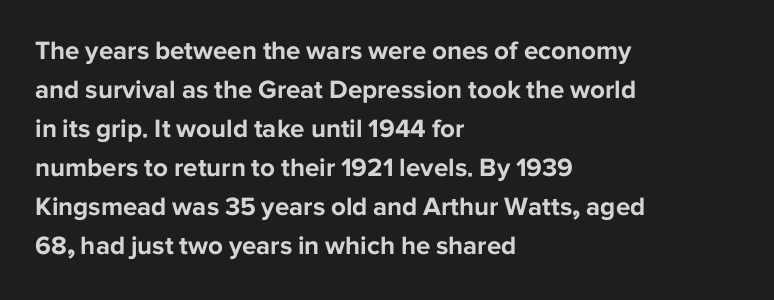
Successive baselines arrive at the customary interval. Nope, not italic — everything's standing straight. Stroke thickness is high; the sample reads as a true bold. Line starts are locked; line ends wander. Clear beneath every line of the passage. The line texture is even and compact thanks to regular tracking.
